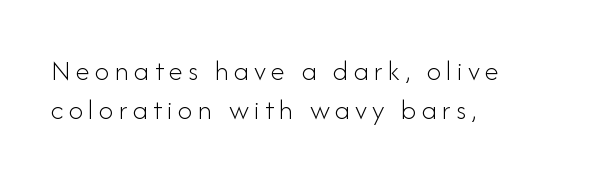
{"serif": "no", "italic": "no", "bold": "no", "weight": "light", "width": "normal", "stroke_contrast": "low", "x_height": "small", "monospaced": "no", "underline": "no", "align": "left", "line_spacing": "normal", "line_spacing_ratio": 1.36, "glyph_px": 29}
